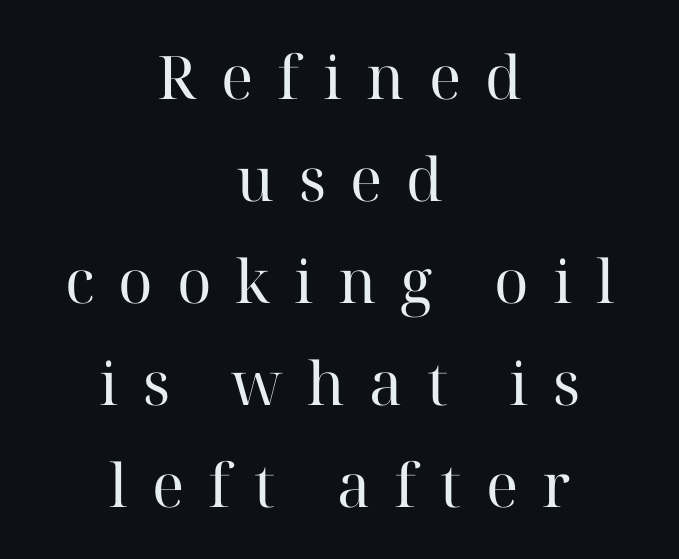
{"serif": "yes", "italic": "no", "bold": "no", "weight": "regular", "width": "normal", "stroke_contrast": "high", "x_height": "medium", "monospaced": "no", "underline": "no", "align": "center", "line_spacing": "normal", "line_spacing_ratio": 1.7, "letter_spacing": "wide", "letter_spacing_em": 0.4, "glyph_px": 60}
